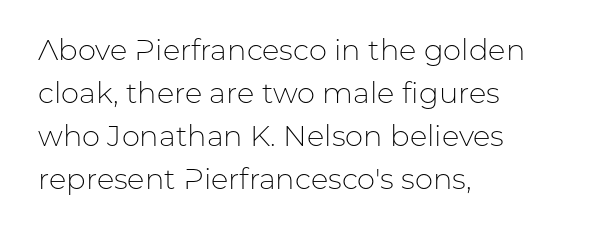
Observe the absence of serifs on each vertical stroke in this sample. Posture: straight, roman, zero tilt. Short and long lines alike share a common starting point at left. Letter spacing: default.
